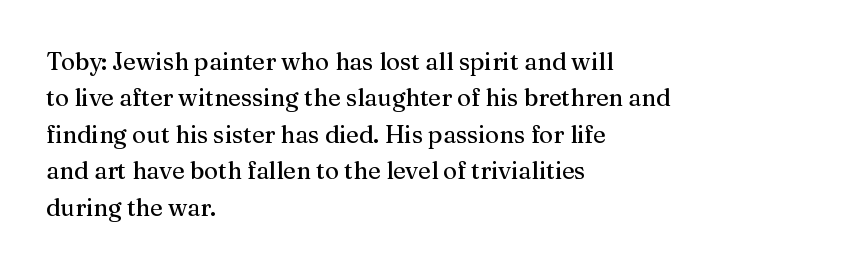
The image shows 24 px text type, upright; set left-aligned, normal line spacing (1.52x), normal letter spacing, not underlined.
